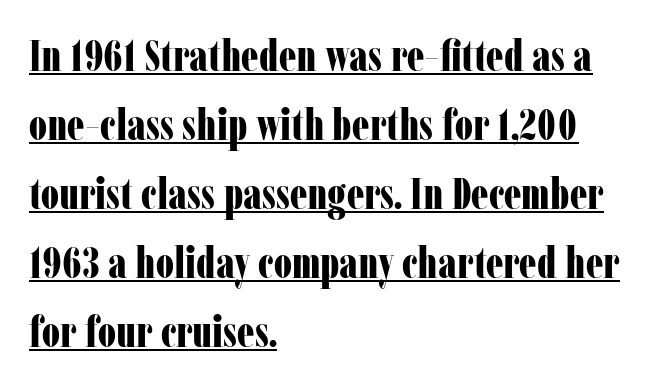
{"serif": "yes", "italic": "no", "bold": "yes", "weight": "bold", "width": "condensed", "stroke_contrast": "low", "x_height": "medium", "monospaced": "no", "underline": "yes", "align": "left", "line_spacing": "normal", "line_spacing_ratio": 1.57, "letter_spacing": "normal", "letter_spacing_em": 0.0, "glyph_px": 44}
